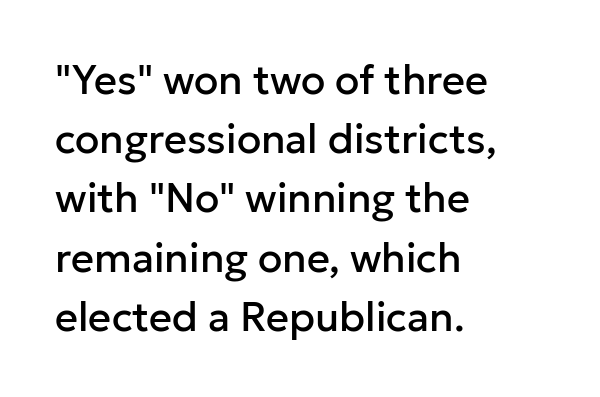
{"serif": "no", "italic": "no", "width": "normal", "stroke_contrast": "low", "x_height": "medium", "monospaced": "no", "underline": "no", "align": "left", "line_spacing": "normal", "line_spacing_ratio": 1.48, "letter_spacing": "normal", "letter_spacing_em": 0.0, "glyph_px": 40}
